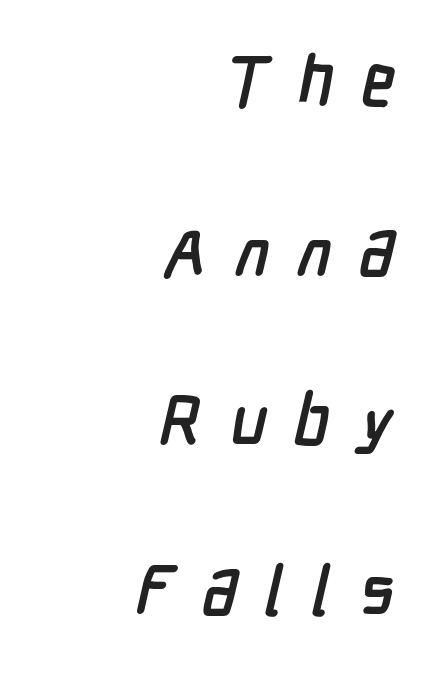
Q: Is the text bold? A: Yes.
Q: Is the typeface a serif or a sans-serif typeface? A: Sans-serif.
Q: Is the text underlined? A: No.
Q: How is the paragraph aligned? A: Right-aligned.
Q: Is the spacing between letters normal or unusually wide? A: Unusually wide.
Q: Is the spacing between lines tight, normal or loose? A: Loose.
Q: Width (condensed, normal, or wide)? A: Condensed.
Q: Stroke contrast? A: Low.
Q: x-height? A: Medium.
Q: Monospaced? A: No.
